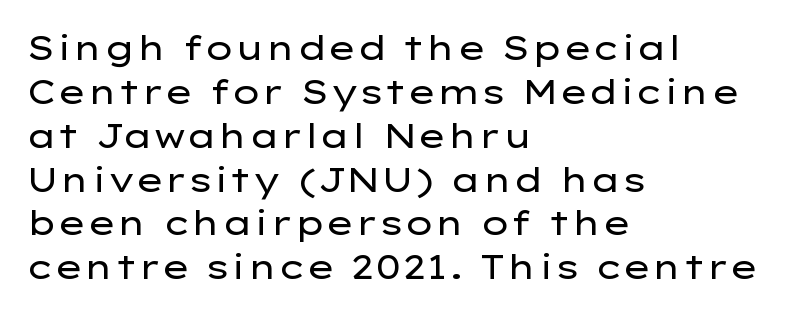
{"serif": "no", "italic": "no", "bold": "no", "weight": "regular", "width": "wide", "stroke_contrast": "low", "x_height": "medium", "monospaced": "no", "underline": "no", "align": "left", "line_spacing": "normal", "line_spacing_ratio": 1.29, "letter_spacing": "normal", "letter_spacing_em": 0.0, "glyph_px": 34}
